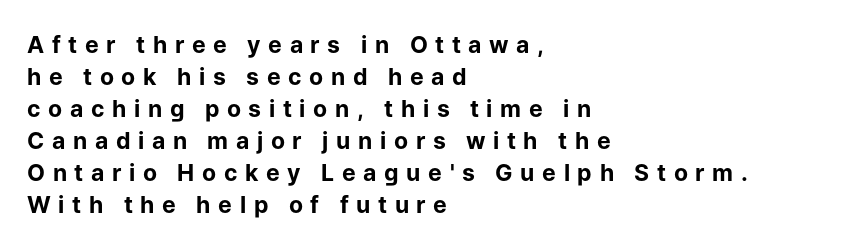
Q: Is the text bold? A: Yes.
Q: Is the text italic (slanted)? A: No, it is upright.
Q: Is the text underlined? A: No.
Q: How is the paragraph aligned? A: Left-aligned.
Q: Is the spacing between letters normal or unusually wide? A: Unusually wide.
Q: Is the spacing between lines tight, normal or loose? A: Normal.
